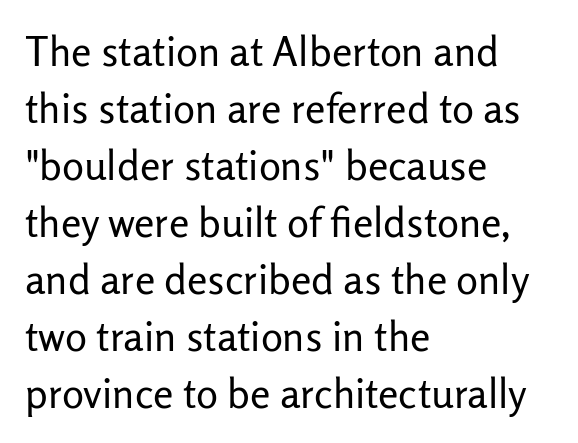
{"serif": "no", "italic": "no", "bold": "no", "weight": "regular", "width": "normal", "stroke_contrast": "low", "x_height": "medium", "monospaced": "no", "underline": "no", "align": "left", "line_spacing": "normal", "line_spacing_ratio": 1.39, "letter_spacing": "normal", "letter_spacing_em": 0.0, "glyph_px": 41}
